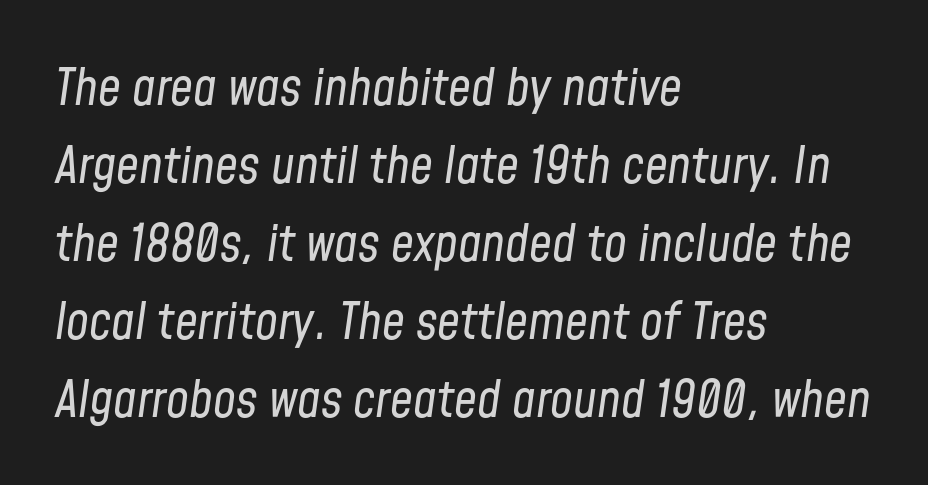
Q: Is the text bold? A: No.
Q: Is the text italic (slanted)? A: Yes, it leans right by about 8 degrees.
Q: Is the text underlined? A: No.
Q: How is the paragraph aligned? A: Left-aligned.
Q: Is the spacing between letters normal or unusually wide? A: Normal.
Q: Is the spacing between lines tight, normal or loose? A: Normal.
Q: Width (condensed, normal, or wide)? A: Condensed.
Q: Stroke contrast? A: Low.
Q: x-height? A: Medium.
Q: Monospaced? A: No.
